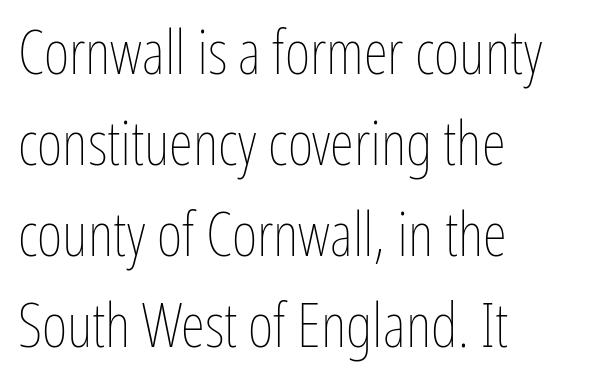
The image shows 62 px thin, condensed type, upright; set left-aligned, normal line spacing (1.47x), normal letter spacing, not underlined; low stroke contrast and a medium x-height.
